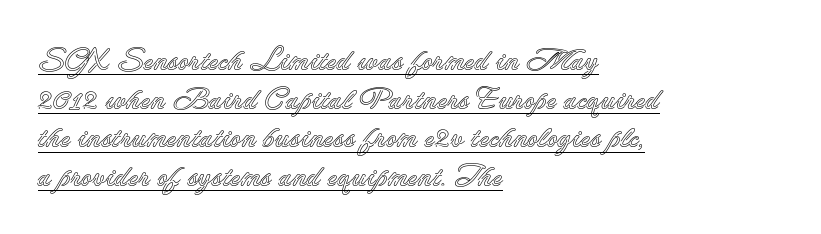
{"width": "normal", "x_height": "small", "monospaced": "no", "underline": "yes", "align": "left", "line_spacing": "normal", "line_spacing_ratio": 1.29, "letter_spacing": "normal", "letter_spacing_em": 0.0, "glyph_px": 30}
